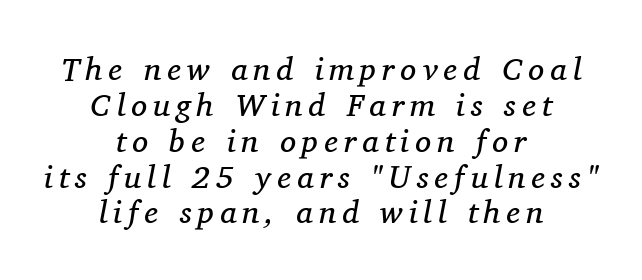
Q: Is the text bold? A: No.
Q: Is the text italic (slanted)? A: Yes, it leans right by about 11 degrees.
Q: Is the typeface a serif or a sans-serif typeface? A: Serif.
Q: Is the text underlined? A: No.
Q: How is the paragraph aligned? A: Centered.
Q: Is the spacing between lines tight, normal or loose? A: Tight.
Q: Width (condensed, normal, or wide)? A: Normal.
Q: Stroke contrast? A: Medium.
Q: x-height? A: Medium.
Q: Monospaced? A: No.
